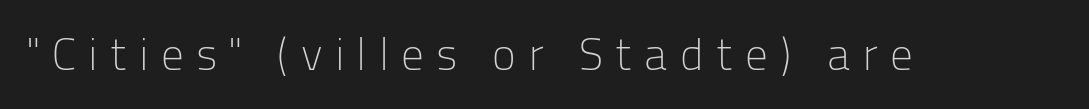
These lines are rendered in a variable-pitch font. The characters display no serif detailing; their extremities are plain. The specimen omits any rule beneath the text block's lines. The type sits square on the baseline with zero lean.
